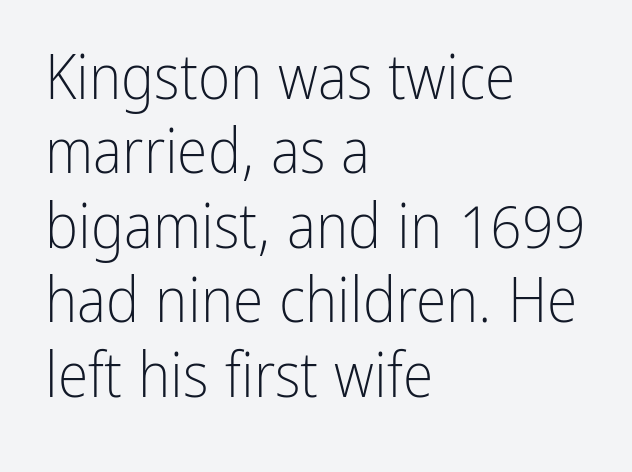
These glyphs show unthickened strokes, regular width or finer. Ordinary non-slanted type is in use. Each letter keeps its own natural width here, so spacing adapts to shape. The foot of each line stays bare and open.
